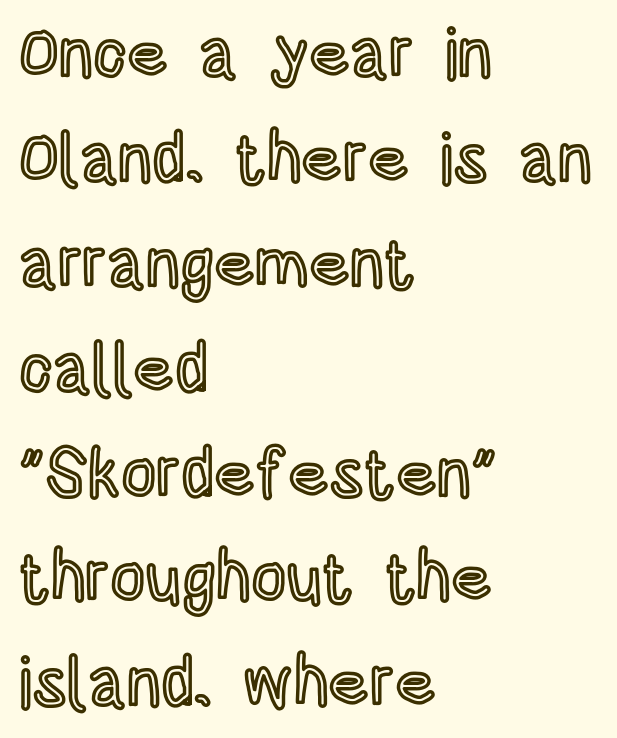
Q: Is the text italic (slanted)? A: No, it is upright.
Q: Is the text underlined? A: No.
Q: How is the paragraph aligned? A: Left-aligned.
Q: Is the spacing between letters normal or unusually wide? A: Normal.
Q: Is the spacing between lines tight, normal or loose? A: Normal.
Q: Width (condensed, normal, or wide)? A: Condensed.
Q: x-height? A: Large.
Q: Monospaced? A: No.
